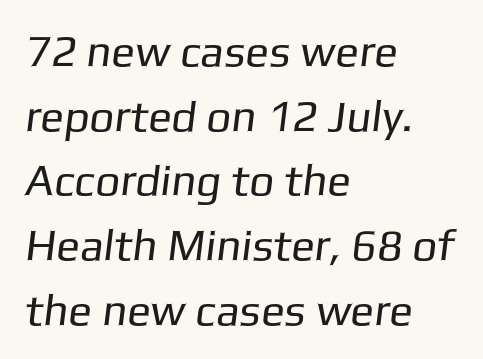
Notice how descenders clear the ascenders below comfortably — that's standard leading. The passage is arranged the way most books set body copy — flush left. The line texture is even and compact thanks to regular tracking. Descender tails drop into unmarked territory.
